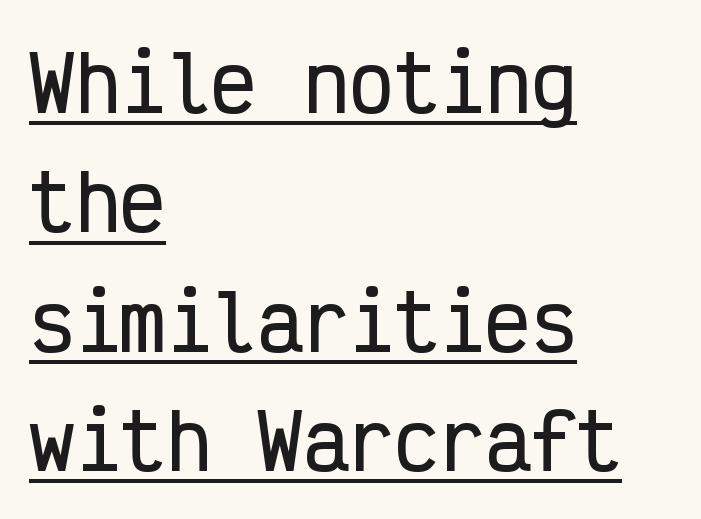
The image shows 76 px condensed sans-serif type, upright, monospaced; set left-aligned, normal line spacing (1.57x), normal letter spacing, underlined; low stroke contrast and a medium x-height.
